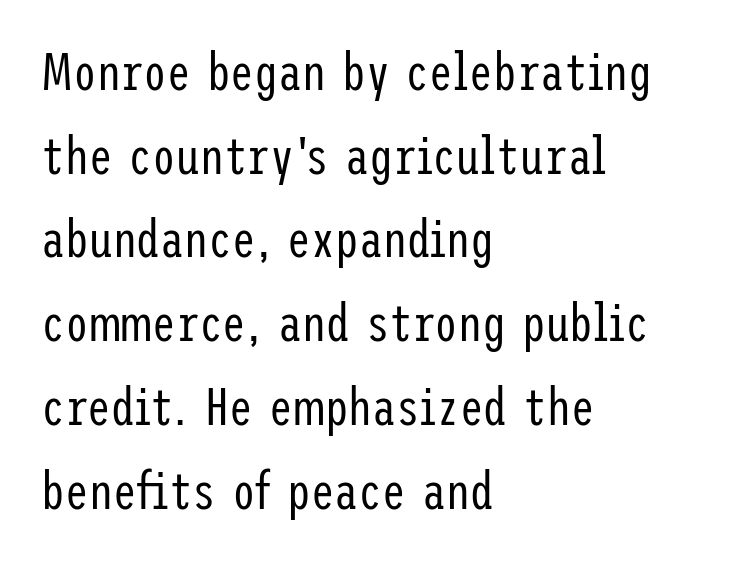
The image shows 53 px regular-weight, condensed sans-serif type, upright; set left-aligned, normal line spacing (1.58x), normal letter spacing, not underlined; low stroke contrast and a medium x-height.
